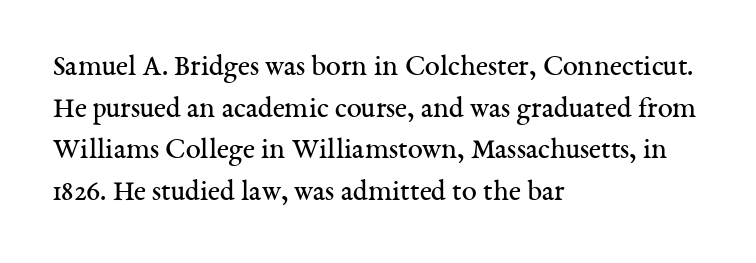
Q: Is the text bold? A: No.
Q: Is the text italic (slanted)? A: No, it is upright.
Q: Is the typeface a serif or a sans-serif typeface? A: Serif.
Q: Is the text underlined? A: No.
Q: How is the paragraph aligned? A: Left-aligned.
Q: Is the spacing between letters normal or unusually wide? A: Normal.
Q: Is the spacing between lines tight, normal or loose? A: Normal.
Q: Width (condensed, normal, or wide)? A: Normal.
Q: Stroke contrast? A: Medium.
Q: x-height? A: Medium.
Q: Monospaced? A: No.
